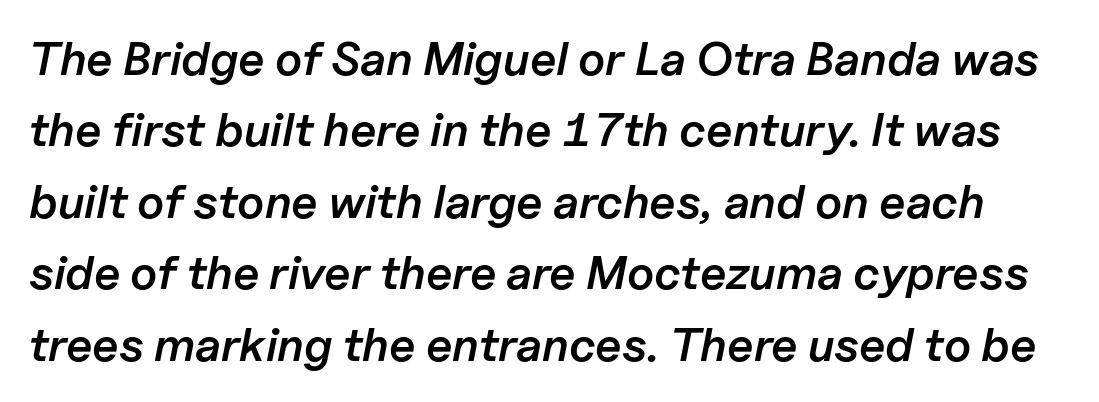
Q: Is the text bold? A: Semi-bold.
Q: Is the text italic (slanted)? A: Yes, it leans right by about 11 degrees.
Q: Is the text underlined? A: No.
Q: Is the spacing between letters normal or unusually wide? A: Normal.
Q: Is the spacing between lines tight, normal or loose? A: Normal.
Q: Width (condensed, normal, or wide)? A: Normal.
Q: Stroke contrast? A: Low.
Q: x-height? A: Medium.
Q: Monospaced? A: No.
